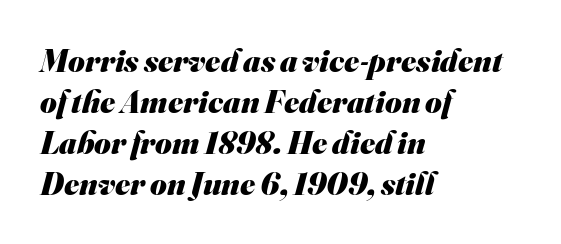
Heavy, bold letterforms. Plain, unruled lines of type. Horizontal alignment here is leftward, the default for most running prose. The letters advance in unequal steps, a hallmark of proportional type. The leading is moderate, giving the passage an even texture. Characters follow at the spacing the type designer built in.
